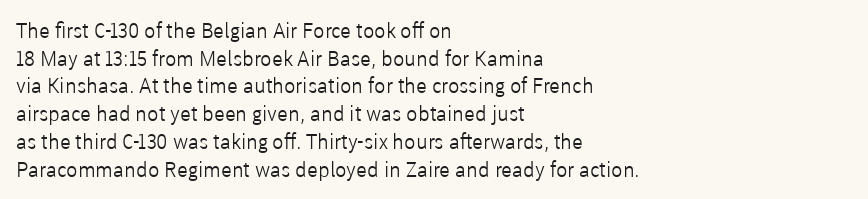
Q: Is the text bold? A: No.
Q: Is the text italic (slanted)? A: No, it is upright.
Q: Is the text underlined? A: No.
Q: How is the paragraph aligned? A: Left-aligned.
Q: Is the spacing between letters normal or unusually wide? A: Normal.
Q: Is the spacing between lines tight, normal or loose? A: Normal.
